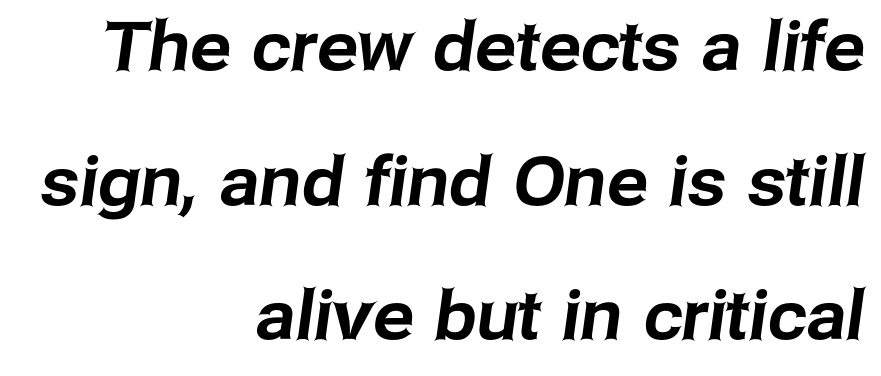
Q: Is the typeface a serif or a sans-serif typeface? A: Sans-serif.
Q: Is the text underlined? A: No.
Q: How is the paragraph aligned? A: Right-aligned.
Q: Is the spacing between letters normal or unusually wide? A: Normal.
Q: Is the spacing between lines tight, normal or loose? A: Loose.
Q: Width (condensed, normal, or wide)? A: Normal.
Q: Stroke contrast? A: Low.
Q: x-height? A: Medium.
Q: Monospaced? A: No.
